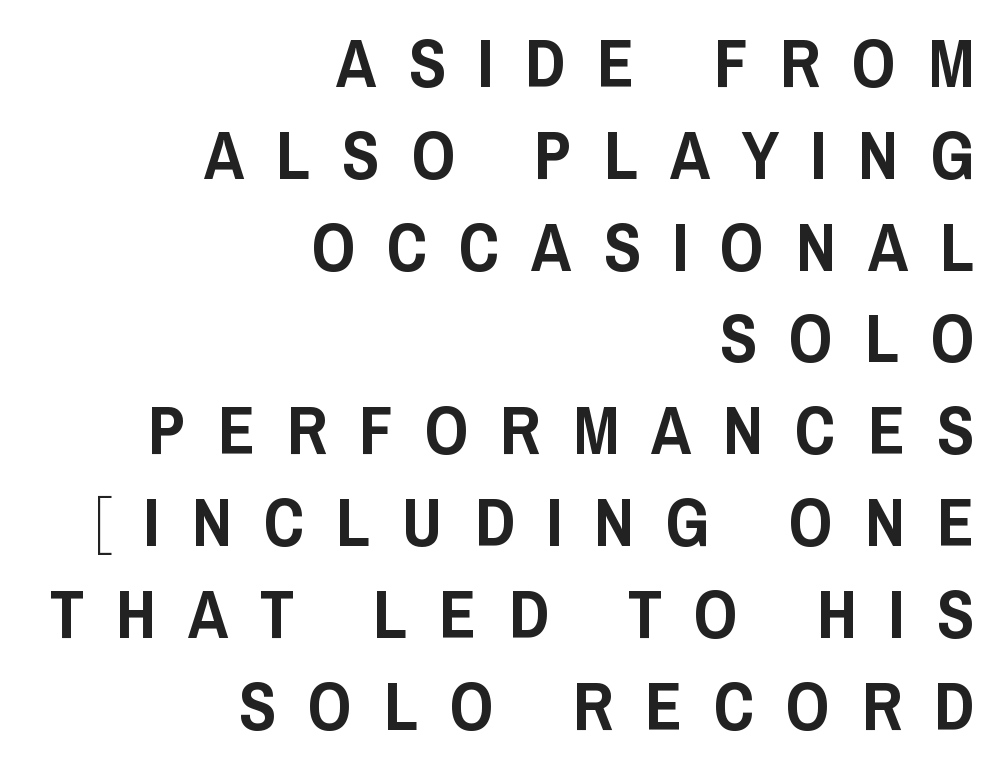
The image shows 68 px condensed sans-serif type, upright; set right-aligned, normal line spacing (1.35x), unusually wide letter spacing (+0.47 em), not underlined; low stroke contrast and a large x-height.
